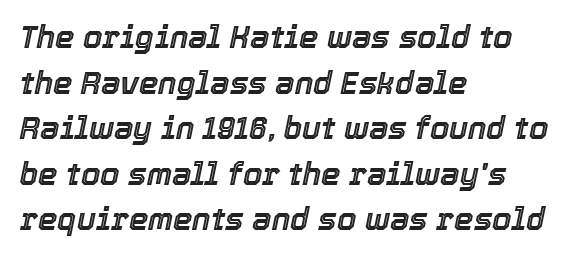
The image shows 31 px text type, italic (leaning right); set left-aligned, normal line spacing (1.47x), normal letter spacing, not underlined; a medium x-height.
